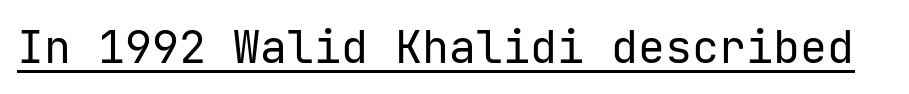
{"serif": "no", "italic": "no", "bold": "no", "weight": "regular", "width": "normal", "stroke_contrast": "low", "x_height": "medium", "underline": "yes", "letter_spacing": "normal", "letter_spacing_em": 0.0, "glyph_px": 45}
